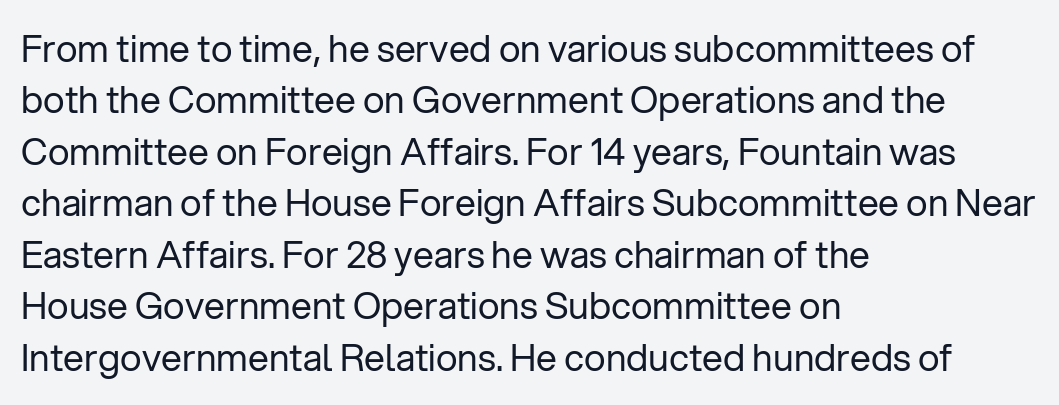
{"serif": "no", "italic": "no", "bold": "no", "weight": "regular", "width": "normal", "stroke_contrast": "low", "x_height": "medium", "monospaced": "no", "underline": "no", "align": "left", "line_spacing": "normal", "line_spacing_ratio": 1.39, "letter_spacing": "normal", "letter_spacing_em": 0.0, "glyph_px": 37}
